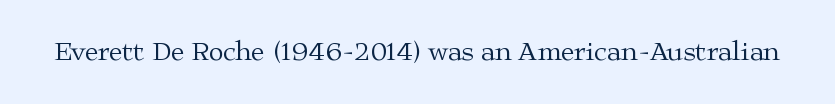
The image shows 27 px text type, upright; set normal letter spacing, not underlined.
